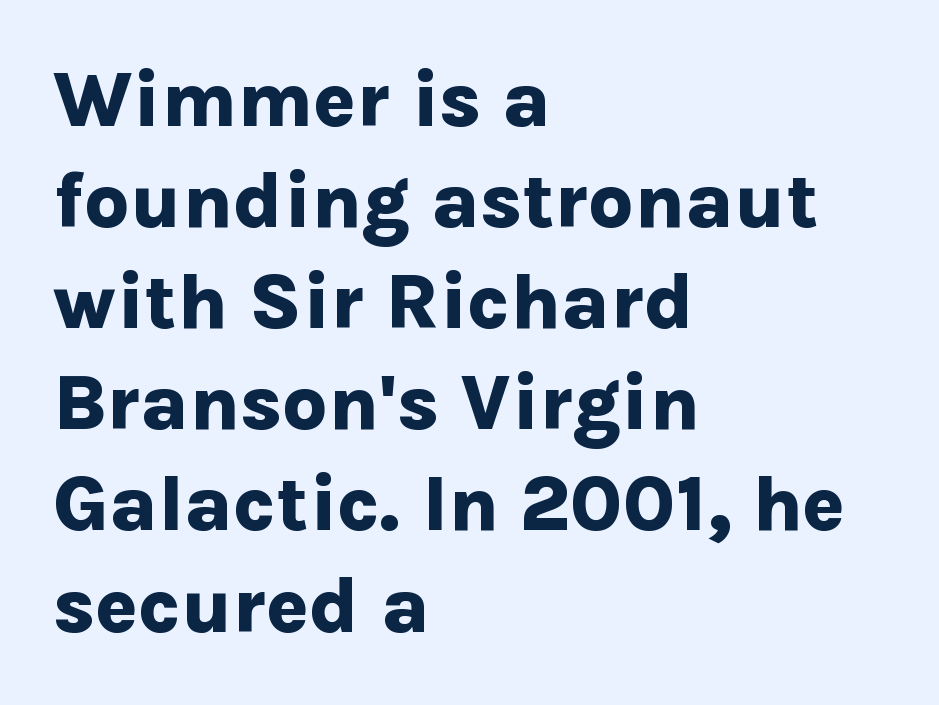
{"serif": "no", "italic": "no", "bold": "yes", "weight": "bold", "width": "normal", "stroke_contrast": "low", "x_height": "medium", "monospaced": "no", "underline": "no", "align": "left", "line_spacing": "normal", "line_spacing_ratio": 1.28, "letter_spacing": "normal", "letter_spacing_em": 0.0, "glyph_px": 79}
